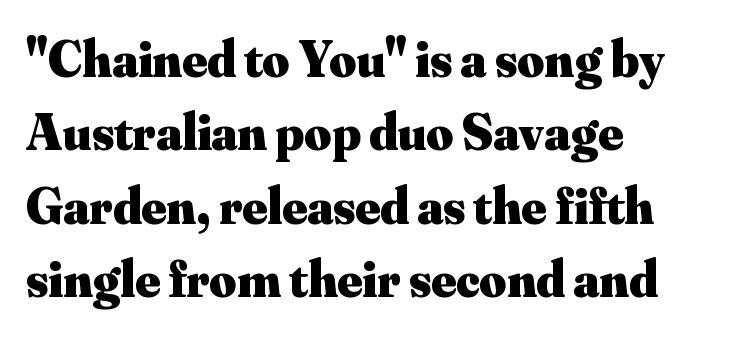
The space between consecutive lines is moderate. Letterform terminals end in serifs throughout the passage. The lettering holds an erect, upright posture throughout. The lines are quadded left. Tracking here is standard; glyphs follow each other at the usual distance.
